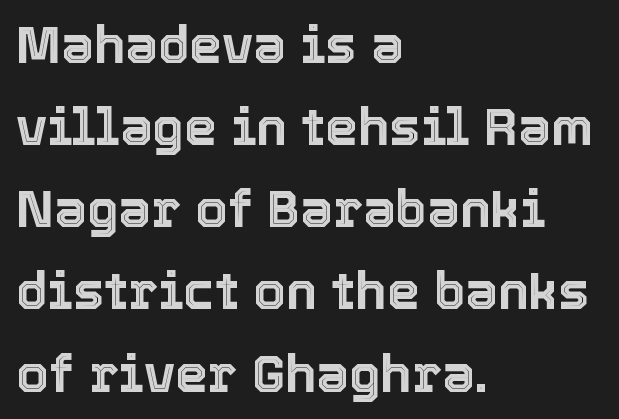
The gaps between neighbouring characters are ordinary and unremarkable. Proportional: the letters do not fall into vertical columns. Each line starts at the same left margin while the right side varies. Letters rest on an invisible, unmarked baseline. Italic: no, the glyphs are upright roman.
